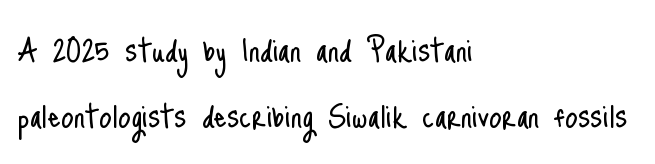
{"serif": "no", "italic": "no", "bold": "no", "weight": "light", "width": "condensed", "stroke_contrast": "low", "x_height": "small", "monospaced": "no", "underline": "no", "align": "left", "line_spacing": "normal", "line_spacing_ratio": 1.66, "letter_spacing": "normal", "letter_spacing_em": 0.0, "glyph_px": 40}
